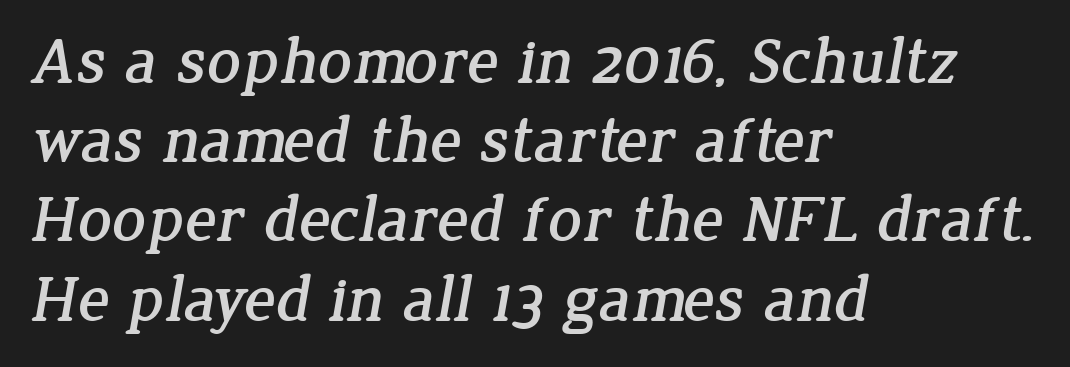
Q: Is the typeface a serif or a sans-serif typeface? A: Serif.
Q: Is the text underlined? A: No.
Q: How is the paragraph aligned? A: Left-aligned.
Q: Is the spacing between letters normal or unusually wide? A: Normal.
Q: Width (condensed, normal, or wide)? A: Normal.
Q: Stroke contrast? A: Low.
Q: x-height? A: Medium.
Q: Monospaced? A: No.
